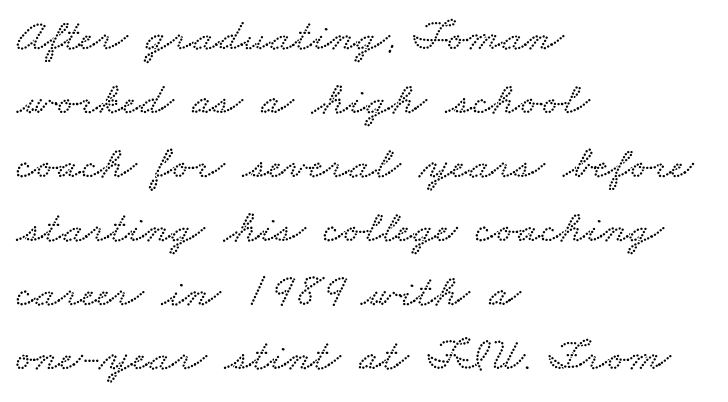
Reading down the column, the eye jumps a familiar distance to each next line. Visually the block forms a straight wall on the left and a jagged coastline on the right. Do the characters align in a grid? No, the font is proportional. The horizontal fit of the characters is conventional and even. The strip under each line holds only bare page.
